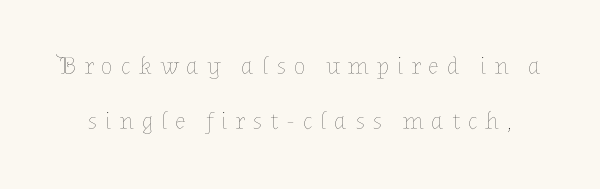
The image shows 25 px text type, upright; set loose line spacing (2.21x), unusually wide letter spacing (+0.31 em), not underlined.
